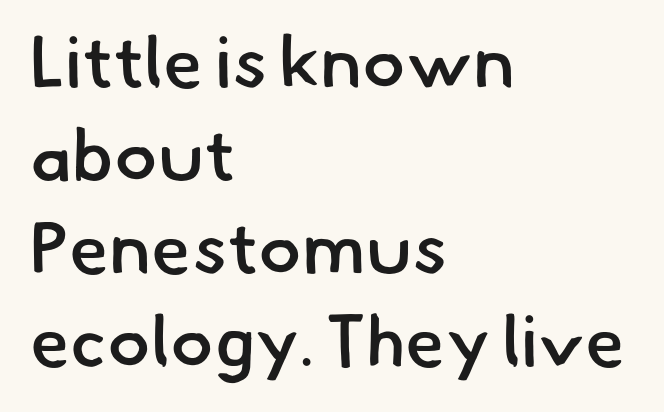
Q: Is the text bold? A: Semi-bold.
Q: Is the typeface a serif or a sans-serif typeface? A: Sans-serif.
Q: Is the text underlined? A: No.
Q: How is the paragraph aligned? A: Left-aligned.
Q: Is the spacing between letters normal or unusually wide? A: Normal.
Q: Is the spacing between lines tight, normal or loose? A: Normal.
Q: Width (condensed, normal, or wide)? A: Normal.
Q: Stroke contrast? A: Low.
Q: x-height? A: Small.
Q: Monospaced? A: No.
